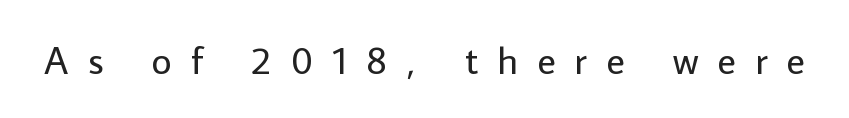
Q: Is the text bold? A: No.
Q: Is the text italic (slanted)? A: No, it is upright.
Q: Is the typeface a serif or a sans-serif typeface? A: Sans-serif.
Q: Is the text underlined? A: No.
Q: Is the spacing between letters normal or unusually wide? A: Unusually wide.
Q: Width (condensed, normal, or wide)? A: Normal.
Q: Stroke contrast? A: Low.
Q: x-height? A: Medium.
Q: Monospaced? A: No.
